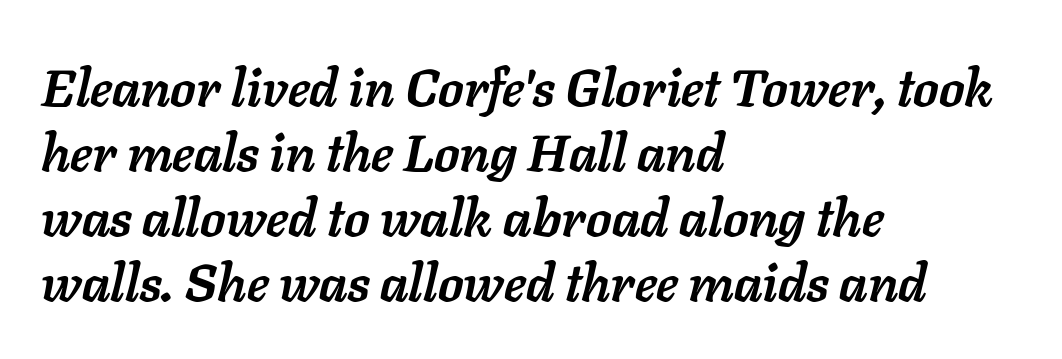
The axis of the letterforms is tilted away from vertical. This rendering leaves character spacing at its baseline value. What weight is shown? A full bold with thick strokes. The area under the type is left untouched. Do the characters align in a grid? No, the font is proportional.
